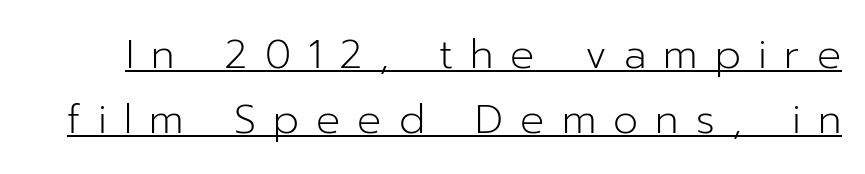
The image shows 40 px light sans-serif type, upright; set normal line spacing (1.62x), unusually wide letter spacing (+0.43 em), underlined; low stroke contrast and a medium x-height.
